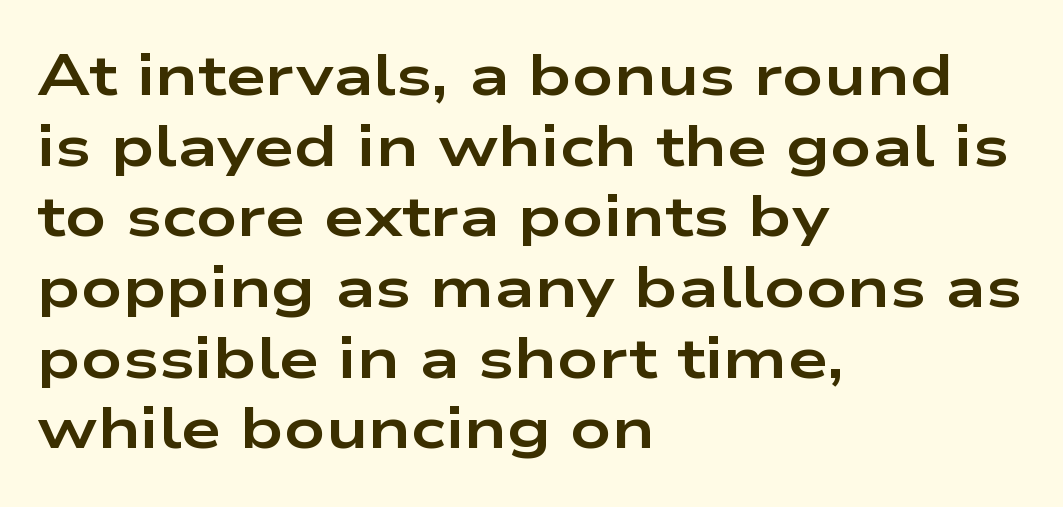
The image shows 57 px bold, wide sans-serif type, upright; set left-aligned, line spacing 1.24x, normal letter spacing, not underlined; low stroke contrast and a medium x-height.
